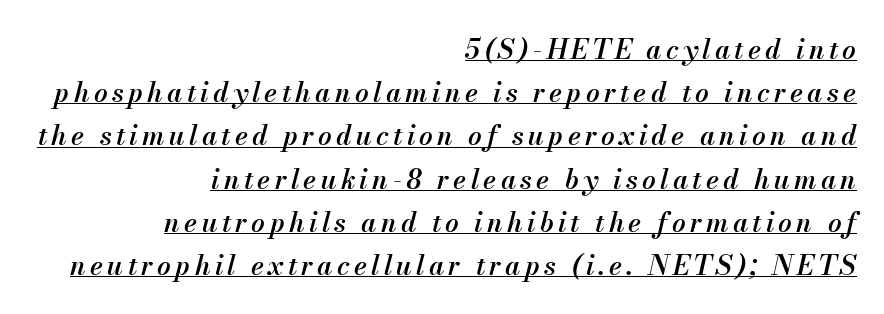
Q: Is the text bold? A: Semi-bold.
Q: Is the text italic (slanted)? A: Yes, it leans right by about 13 degrees.
Q: Is the text underlined? A: Yes.
Q: How is the paragraph aligned? A: Right-aligned.
Q: Is the spacing between lines tight, normal or loose? A: Normal.
